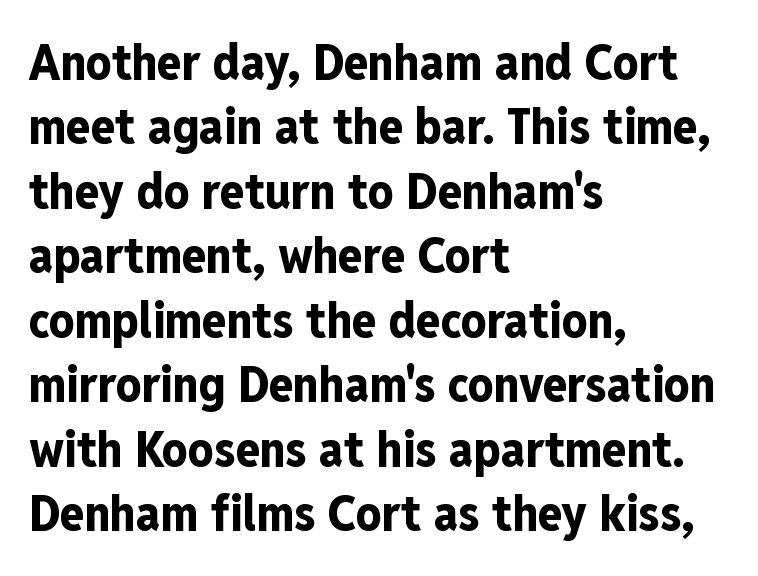
Q: Is the text bold? A: Yes.
Q: Is the text italic (slanted)? A: No, it is upright.
Q: Is the typeface a serif or a sans-serif typeface? A: Sans-serif.
Q: Is the text underlined? A: No.
Q: How is the paragraph aligned? A: Left-aligned.
Q: Is the spacing between letters normal or unusually wide? A: Normal.
Q: Is the spacing between lines tight, normal or loose? A: Normal.
Q: Width (condensed, normal, or wide)? A: Condensed.
Q: Stroke contrast? A: Low.
Q: x-height? A: Medium.
Q: Monospaced? A: No.
